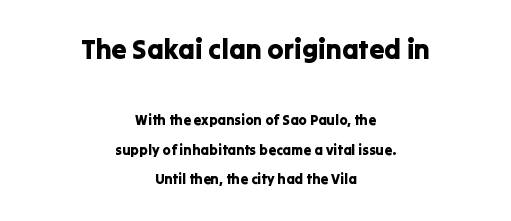
Q: Is the text italic (slanted)? A: No, it is upright.
Q: Is the text underlined? A: No.
Q: How is the paragraph aligned? A: Centered.
Q: Is the spacing between letters normal or unusually wide? A: Normal.
Q: Is the spacing between lines tight, normal or loose? A: Loose.
Q: Which block of text is set in a larger size, the first (top) or the second (bottom)? A: The first (top) one.
